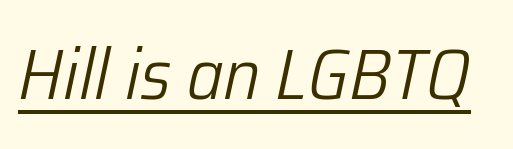
Q: Is the text bold? A: No.
Q: Is the text italic (slanted)? A: Yes, it leans right by about 12 degrees.
Q: Is the text underlined? A: Yes.
Q: Is the spacing between letters normal or unusually wide? A: Normal.
Q: Width (condensed, normal, or wide)? A: Normal.
Q: Stroke contrast? A: Low.
Q: x-height? A: Medium.
Q: Monospaced? A: No.
